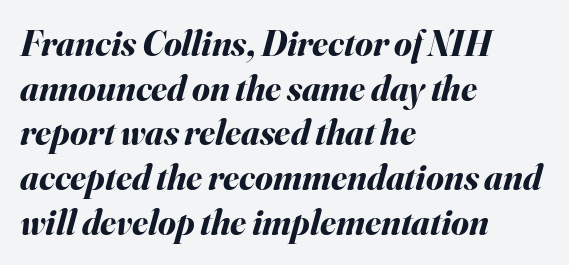
Students, this is bold: see how much ink each stroke carries. How are the letters spaced? Ordinarily, with no added tracking. Layout note: lines flush left. Glance below the letters and you will spot only blank space. Notice how the stems are inclined rather than vertical — that's the hallmark of italics.
